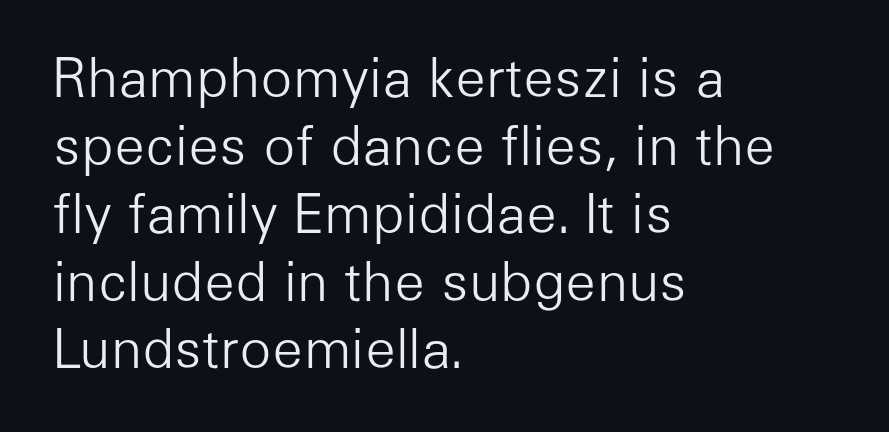
{"serif": "no", "italic": "no", "bold": "no", "weight": "light", "width": "normal", "stroke_contrast": "low", "x_height": "medium", "monospaced": "no", "underline": "no", "align": "left", "line_spacing": "normal", "line_spacing_ratio": 1.28, "letter_spacing": "normal", "letter_spacing_em": 0.0, "glyph_px": 53}
